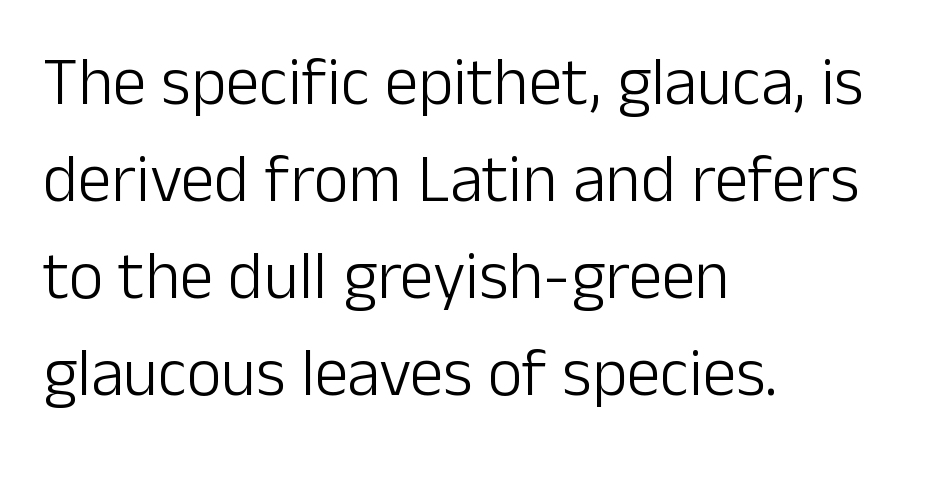
Stroke terminals: plain, sans-serif. The typesetting does not lean heavy: it is not bold. Letters rest on an invisible, unmarked baseline. The type is set solid horizontally, with unmodified tracking. Which margin do the lines hug? The left one — the right edge is uneven.
